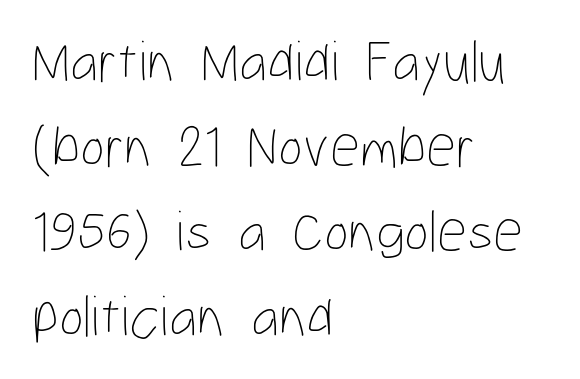
{"italic": "no", "bold": "no", "weight": "thin", "width": "condensed", "stroke_contrast": "low", "x_height": "medium", "monospaced": "no", "underline": "no", "align": "left", "line_spacing": "normal", "line_spacing_ratio": 1.44, "letter_spacing": "normal", "letter_spacing_em": 0.0, "glyph_px": 59}
